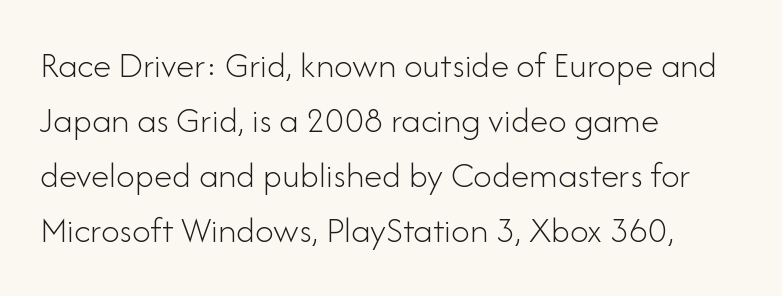
Q: Is the text bold? A: No.
Q: Is the text italic (slanted)? A: No, it is upright.
Q: Is the typeface a serif or a sans-serif typeface? A: Sans-serif.
Q: Is the text underlined? A: No.
Q: How is the paragraph aligned? A: Left-aligned.
Q: Is the spacing between letters normal or unusually wide? A: Normal.
Q: Is the spacing between lines tight, normal or loose? A: Normal.
Q: Width (condensed, normal, or wide)? A: Normal.
Q: Stroke contrast? A: Low.
Q: x-height? A: Small.
Q: Monospaced? A: No.
